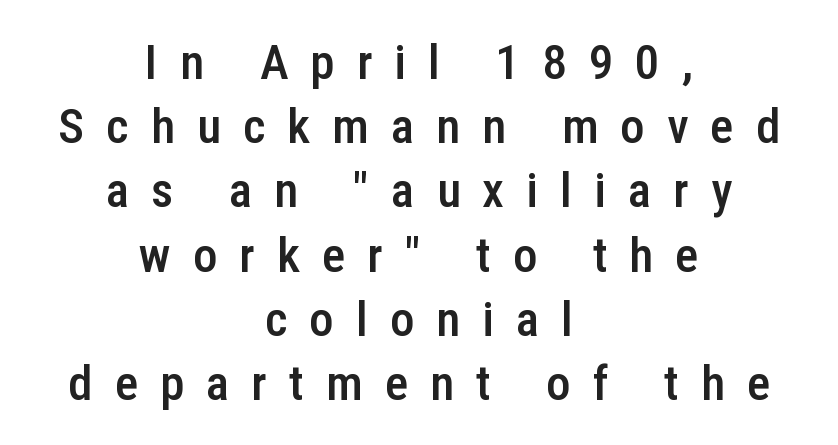
Q: Is the text bold? A: Semi-bold.
Q: Is the text italic (slanted)? A: No, it is upright.
Q: Is the typeface a serif or a sans-serif typeface? A: Sans-serif.
Q: Is the text underlined? A: No.
Q: How is the paragraph aligned? A: Centered.
Q: Is the spacing between letters normal or unusually wide? A: Unusually wide.
Q: Is the spacing between lines tight, normal or loose? A: Normal.
Q: Width (condensed, normal, or wide)? A: Condensed.
Q: Stroke contrast? A: Low.
Q: x-height? A: Medium.
Q: Monospaced? A: No.
